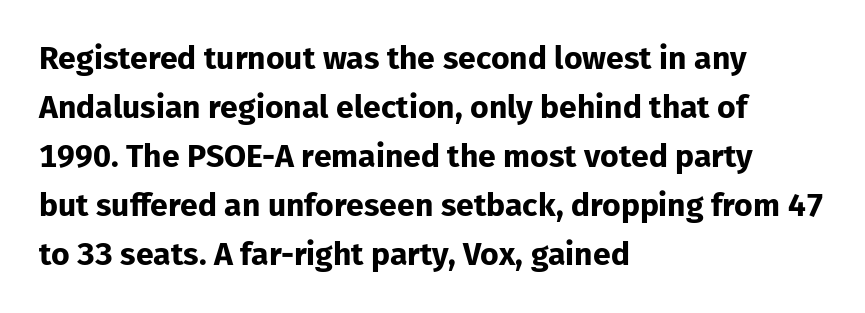
The image shows 32 px bold sans-serif type, upright; set left-aligned, normal line spacing (1.53x), normal letter spacing, not underlined; low stroke contrast and a medium x-height.
